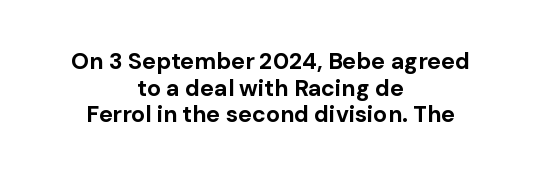
Characters remain perfectly vertical along every line. No word sits above an underline. I'd describe the lettering as bold — thick and assertive. Short and long lines alike share a common midpoint.
